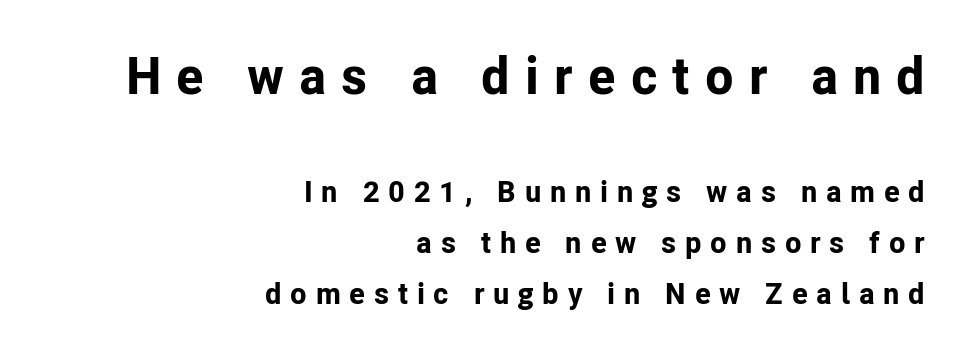
The image shows 52 px bold sans-serif type, upright; set right-aligned, normal line spacing (1.69x), unusually wide letter spacing (+0.29 em), not underlined; the first (top) block is 1.73x larger; low stroke contrast and a medium x-height.
